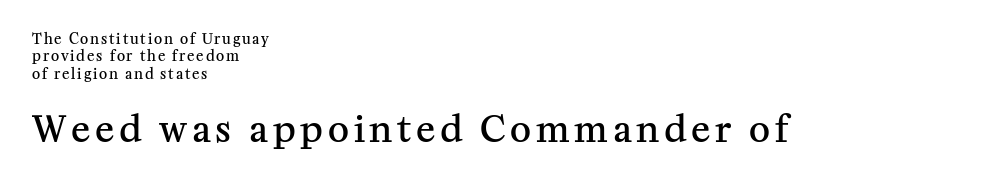
Small tapered or slab feet sit at the stroke ends, so this counts as serif. The lines sit at an ordinary, default distance from one another. Is this a fixed-width face? No — the glyphs have proportional, varying widths. Typographic density is moderately raised because the face is semibold.
